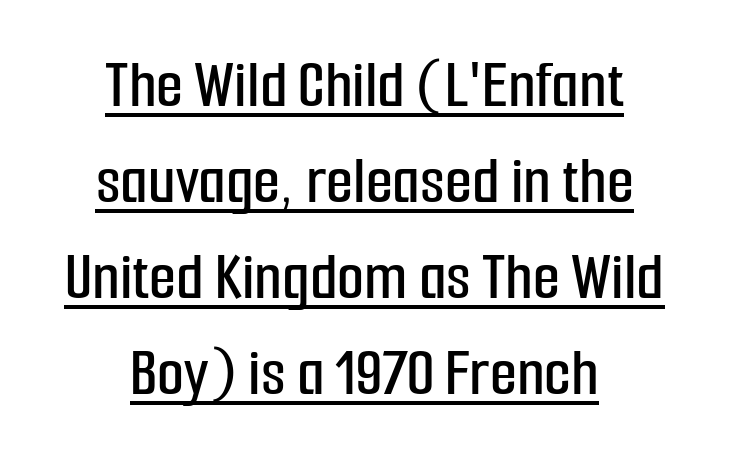
The image shows 70 px condensed sans-serif type, upright; set centered, normal line spacing (1.37x), normal letter spacing, underlined; low stroke contrast and a medium x-height.
